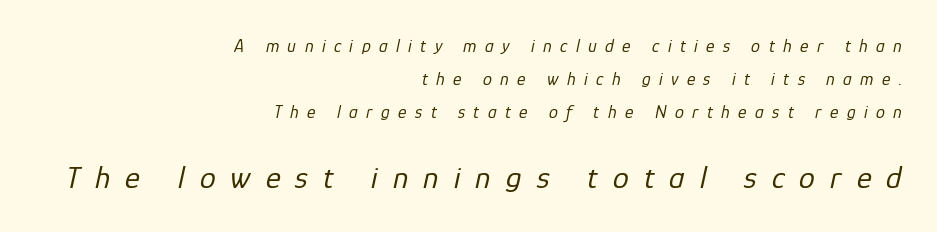
{"italic": "yes", "lean": "right", "slant_degrees": 12, "bold": "no", "weight": "regular", "width": "normal", "stroke_contrast": "low", "x_height": "medium", "monospaced": "no", "underline": "no", "align": "right", "line_spacing_ratio": 1.83, "letter_spacing": "wide", "letter_spacing_em": 0.47, "larger_block": "second", "size_ratio": 1.78, "glyph_px": 32}
